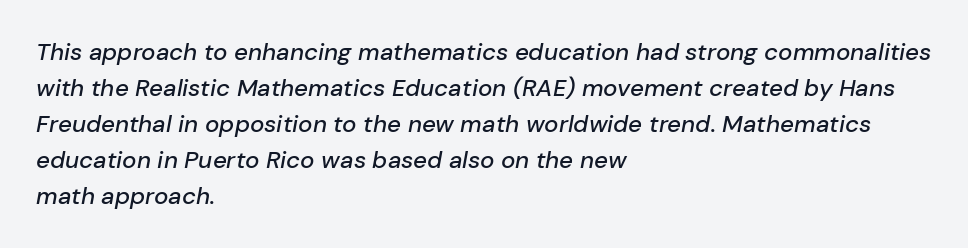
Each line starts at the same left margin while the right side varies. In terms of posture, this sample is oblique. Vertical spacing — default. Lines of text with bare space underneath. Each word holds together tightly as a unit, with standard inter-letter gaps.
